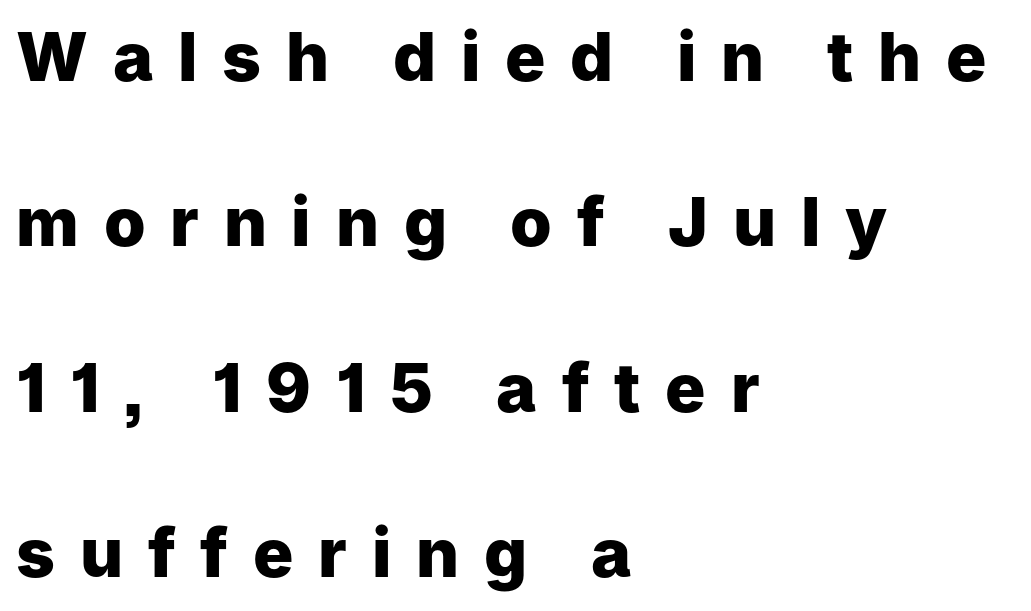
Q: Is the text bold? A: Yes.
Q: Is the text italic (slanted)? A: No, it is upright.
Q: Is the typeface a serif or a sans-serif typeface? A: Sans-serif.
Q: Is the text underlined? A: No.
Q: How is the paragraph aligned? A: Left-aligned.
Q: Is the spacing between letters normal or unusually wide? A: Unusually wide.
Q: Is the spacing between lines tight, normal or loose? A: Loose.
Q: Width (condensed, normal, or wide)? A: Normal.
Q: Stroke contrast? A: Low.
Q: x-height? A: Medium.
Q: Monospaced? A: No.
